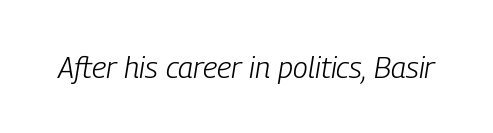
Q: Is the text bold? A: No.
Q: Is the text italic (slanted)? A: Yes, it leans right by about 9 degrees.
Q: Is the text underlined? A: No.
Q: Is the spacing between letters normal or unusually wide? A: Normal.
Q: Width (condensed, normal, or wide)? A: Condensed.
Q: Stroke contrast? A: Low.
Q: x-height? A: Medium.
Q: Monospaced? A: No.
